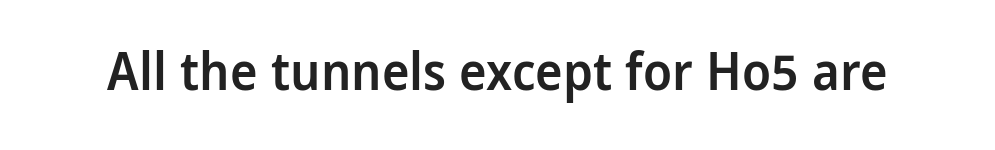
The font's upright variant was chosen for this text. Each word holds together tightly as a unit, with standard inter-letter gaps. The rendering uses natural spacing where letterforms have individual widths. Each letter's strokes conclude bluntly, with no projecting serifs. The foot of each line stays bare and open.
